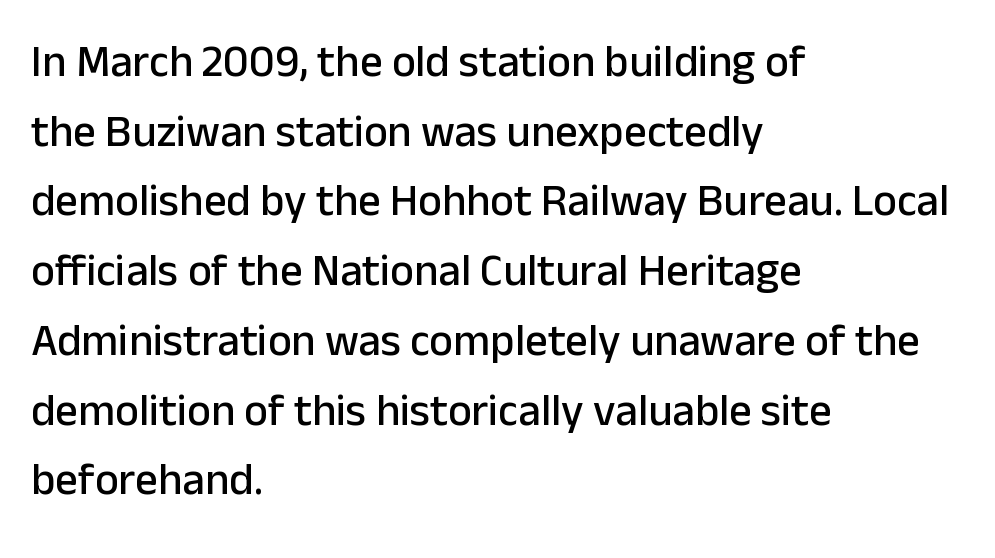
The image shows 45 px sans-serif type, upright; set left-aligned, normal line spacing (1.55x), normal letter spacing, not underlined; low stroke contrast and a medium x-height.
